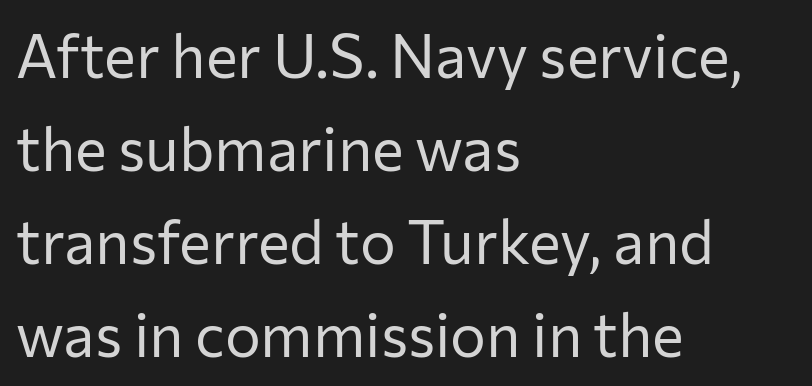
Lines of text with bare space underneath. Compared with typical paragraphs, the rows here are spaced about the same. Here the designer chose a conventional face with non-uniform glyph widths. If you drew a ruler down the left edge, every line would touch it. Vertical stems look standard width or narrower in stroke. The horizontal fit of the characters is conventional and even.
